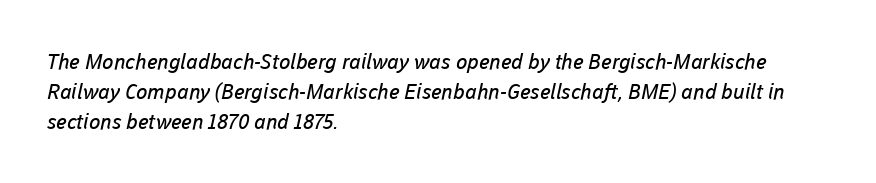
The image shows 21 px text type; set left-aligned, normal line spacing (1.43x), normal letter spacing, not underlined.
